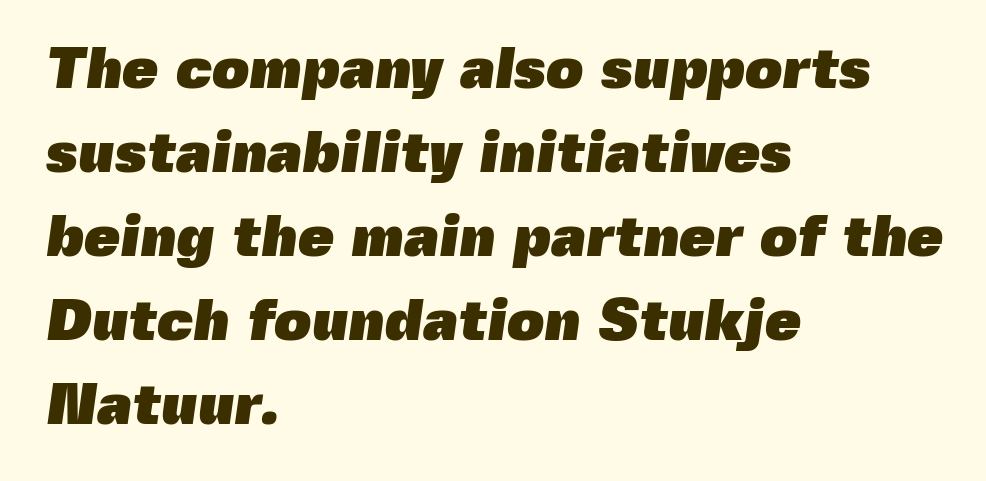
Q: Is the text bold? A: Yes.
Q: Is the typeface a serif or a sans-serif typeface? A: Sans-serif.
Q: Is the text underlined? A: No.
Q: How is the paragraph aligned? A: Left-aligned.
Q: Is the spacing between letters normal or unusually wide? A: Normal.
Q: Is the spacing between lines tight, normal or loose? A: Normal.
Q: Width (condensed, normal, or wide)? A: Normal.
Q: x-height? A: Medium.
Q: Monospaced? A: No.
